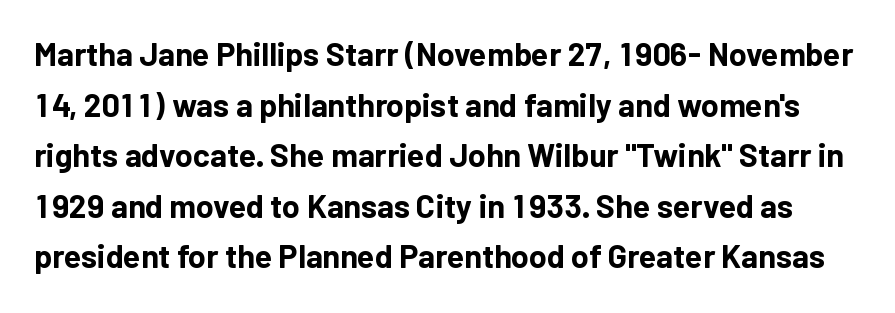
Q: Is the text bold? A: Yes.
Q: Is the text italic (slanted)? A: No, it is upright.
Q: Is the typeface a serif or a sans-serif typeface? A: Sans-serif.
Q: Is the text underlined? A: No.
Q: Is the spacing between letters normal or unusually wide? A: Normal.
Q: Is the spacing between lines tight, normal or loose? A: Normal.
Q: Width (condensed, normal, or wide)? A: Normal.
Q: Stroke contrast? A: Low.
Q: x-height? A: Medium.
Q: Monospaced? A: No.
